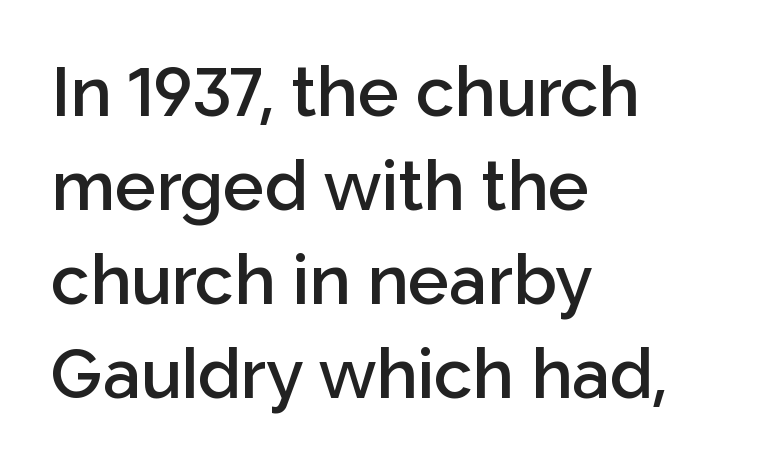
Q: Is the text bold? A: Semi-bold.
Q: Is the text italic (slanted)? A: No, it is upright.
Q: Is the typeface a serif or a sans-serif typeface? A: Sans-serif.
Q: Is the text underlined? A: No.
Q: How is the paragraph aligned? A: Left-aligned.
Q: Is the spacing between letters normal or unusually wide? A: Normal.
Q: Is the spacing between lines tight, normal or loose? A: Normal.
Q: Width (condensed, normal, or wide)? A: Normal.
Q: Stroke contrast? A: Low.
Q: x-height? A: Medium.
Q: Monospaced? A: No.
